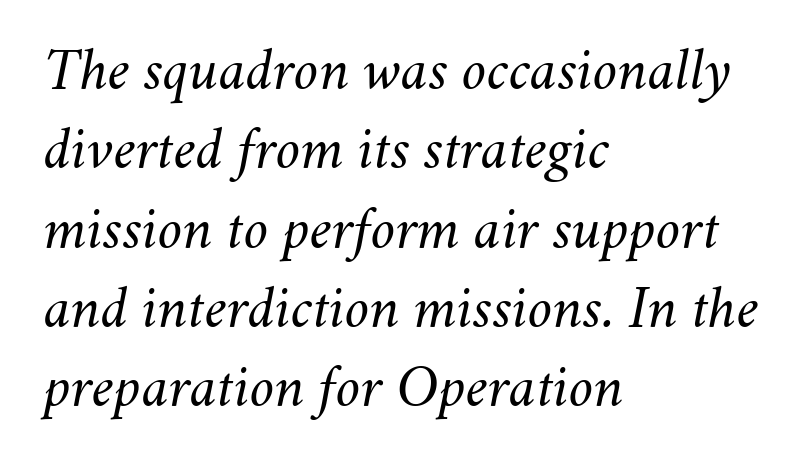
The image shows 62 px light type, italic (leaning right); set left-aligned, normal line spacing (1.28x), normal letter spacing, not underlined; medium stroke contrast and a small x-height.
